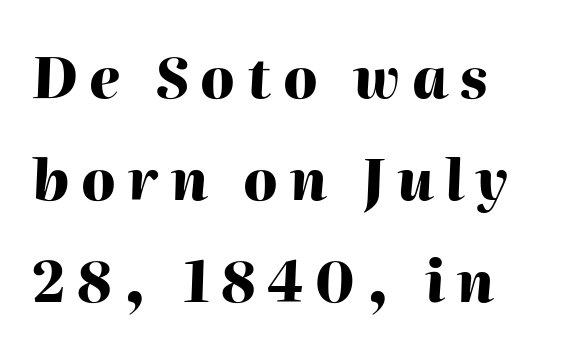
The image shows 56 px heavy type, italic (leaning right); set line spacing 1.82x, unusually wide letter spacing (+0.21 em), not underlined; high stroke contrast and a medium x-height.
